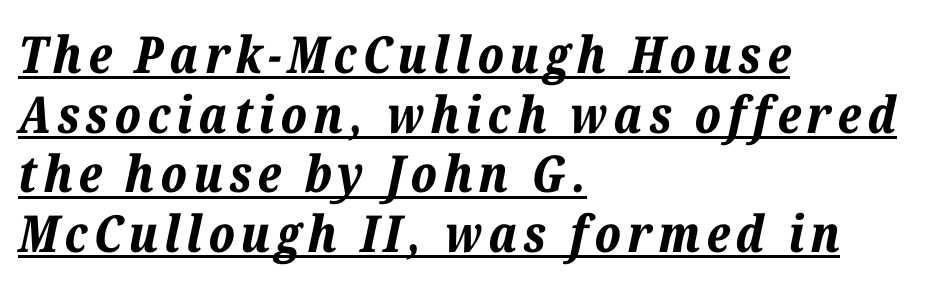
{"italic": "yes", "lean": "right", "slant_degrees": 12, "bold": "yes", "weight": "bold", "width": "normal", "stroke_contrast": "low", "x_height": "medium", "monospaced": "no", "underline": "yes", "align": "left", "line_spacing_ratio": 1.17, "glyph_px": 51}
